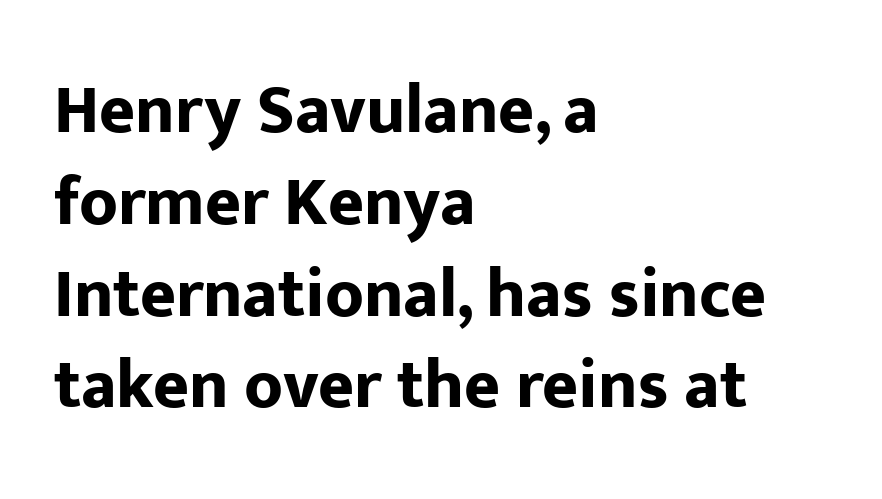
Q: Is the text bold? A: Yes.
Q: Is the text italic (slanted)? A: No, it is upright.
Q: Is the typeface a serif or a sans-serif typeface? A: Sans-serif.
Q: Is the text underlined? A: No.
Q: How is the paragraph aligned? A: Left-aligned.
Q: Is the spacing between letters normal or unusually wide? A: Normal.
Q: Is the spacing between lines tight, normal or loose? A: Normal.
Q: Width (condensed, normal, or wide)? A: Normal.
Q: Stroke contrast? A: Low.
Q: x-height? A: Medium.
Q: Monospaced? A: No.
